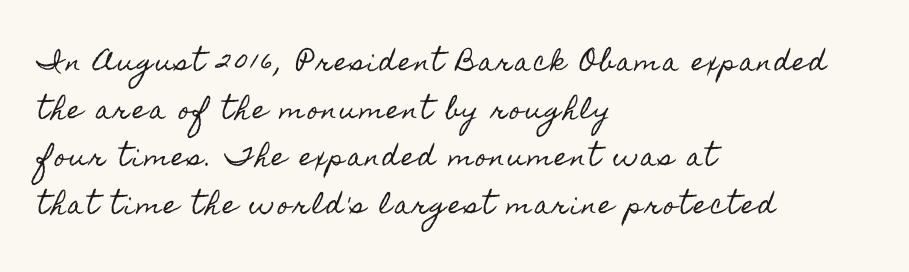
The image shows 24 px text type; set left-aligned, loose line spacing (1.98x), not underlined.
